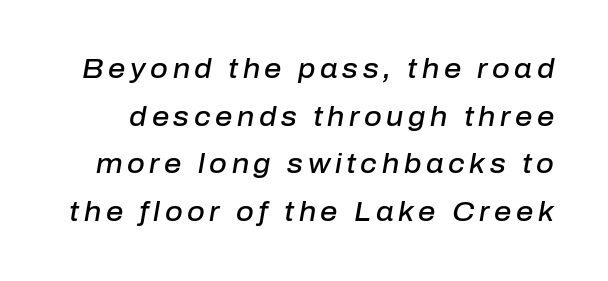
Q: Is the text bold? A: Semi-bold.
Q: Is the text italic (slanted)? A: Yes, it leans right by about 10 degrees.
Q: Is the text underlined? A: No.
